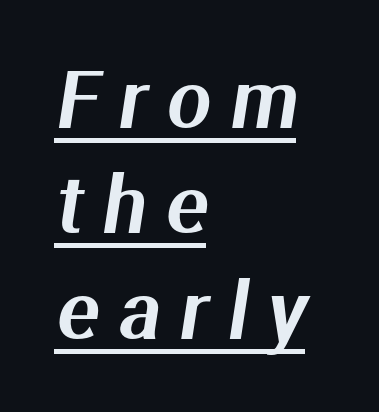
Q: Is the typeface a serif or a sans-serif typeface? A: Sans-serif.
Q: Is the text underlined? A: Yes.
Q: How is the paragraph aligned? A: Left-aligned.
Q: Is the spacing between letters normal or unusually wide? A: Unusually wide.
Q: Is the spacing between lines tight, normal or loose? A: Normal.
Q: Width (condensed, normal, or wide)? A: Normal.
Q: Stroke contrast? A: Medium.
Q: x-height? A: Medium.
Q: Monospaced? A: No.
